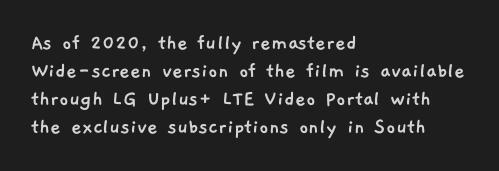
The image shows 23 px text type; set left-aligned, line spacing 1.22x, normal letter spacing, not underlined.
